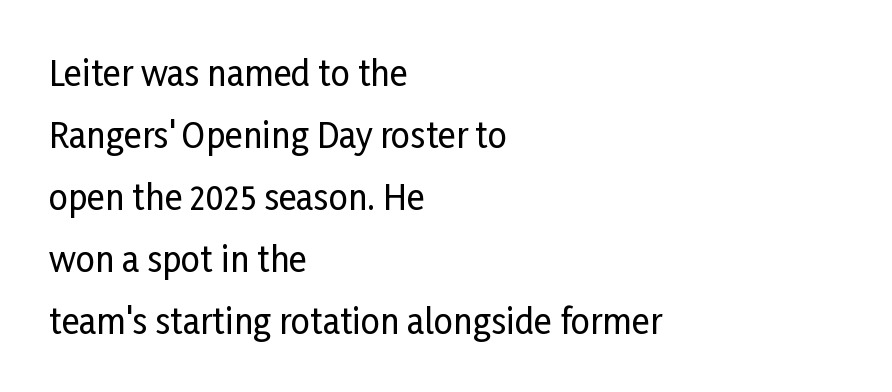
The image shows 34 px condensed sans-serif type, upright; set left-aligned, line spacing 1.82x, normal letter spacing, not underlined; low stroke contrast and a medium x-height.
